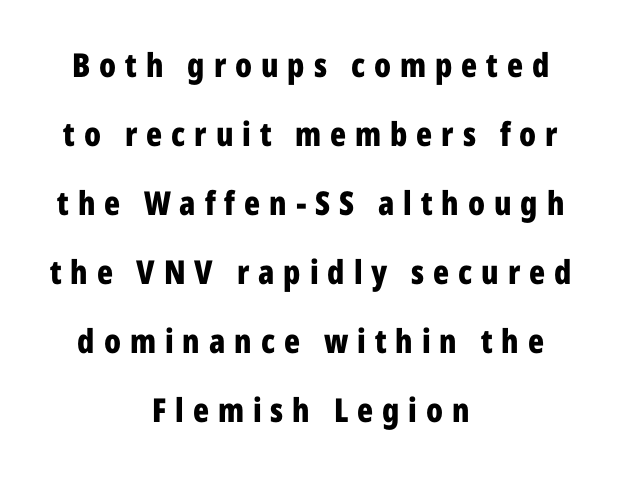
{"serif": "no", "italic": "no", "bold": "yes", "weight": "bold", "width": "condensed", "stroke_contrast": "low", "x_height": "medium", "monospaced": "no", "underline": "no", "align": "center", "line_spacing": "loose", "line_spacing_ratio": 2.09, "letter_spacing": "wide", "letter_spacing_em": 0.27, "glyph_px": 33}
